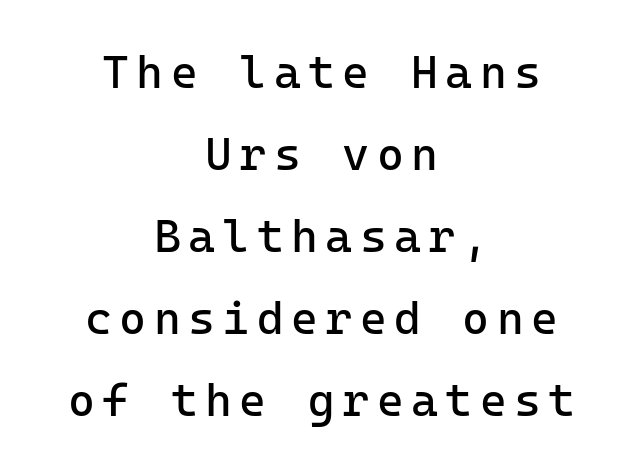
The image shows 46 px regular-weight sans-serif type, upright, monospaced; set centered, line spacing 1.78x, not underlined; low stroke contrast and a medium x-height.
